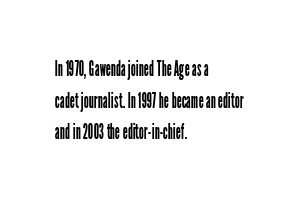
Q: Is the text bold? A: No.
Q: Is the text italic (slanted)? A: No, it is upright.
Q: Is the text underlined? A: No.
Q: How is the paragraph aligned? A: Left-aligned.
Q: Is the spacing between letters normal or unusually wide? A: Normal.
Q: Is the spacing between lines tight, normal or loose? A: Normal.
